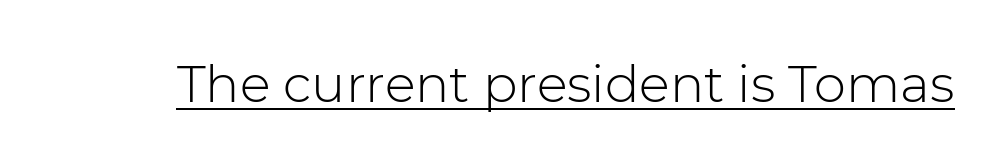
The image shows 51 px light sans-serif type, upright; set normal letter spacing, underlined; low stroke contrast and a medium x-height.
